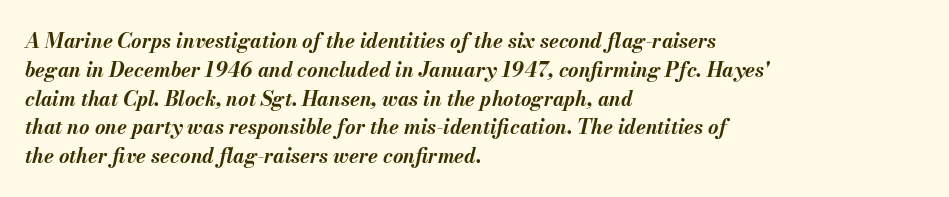
{"italic": "yes", "lean": "right", "slant_degrees": 13, "bold": "yes", "underline": "no", "align": "left", "line_spacing": "normal", "line_spacing_ratio": 1.44, "letter_spacing": "normal", "letter_spacing_em": 0.0, "glyph_px": 20}
